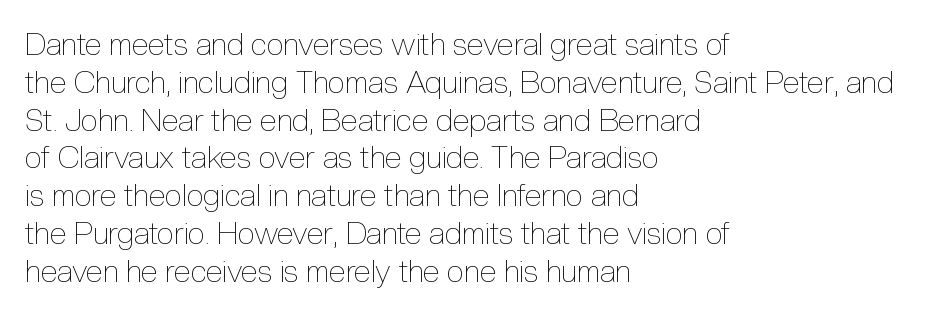
Each letter keeps its own natural width here, so spacing adapts to shape. Is the block centered? No — it sits flush against the left margin. No extra tracking has been applied to these lines. Italic? Not at all — the glyphs are vertical. The string is rendered with underlining switched off.
